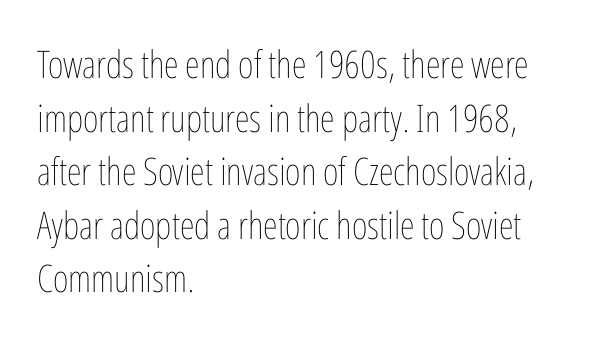
The image shows 38 px thin, condensed type, upright; set left-aligned, normal line spacing (1.41x), normal letter spacing, not underlined; low stroke contrast and a medium x-height.
